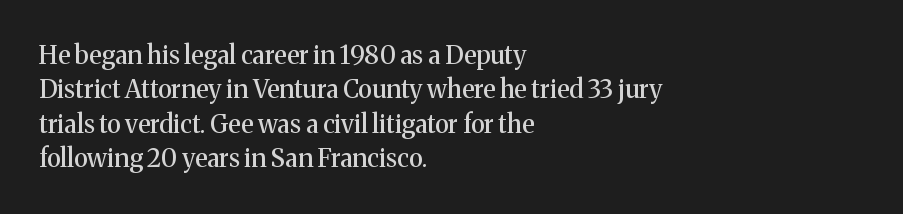
Style check: upright. All the whitespace from short lines collects on the right. Rule under the text: the space is simply empty. Leading matches the norm, producing a regular column.
